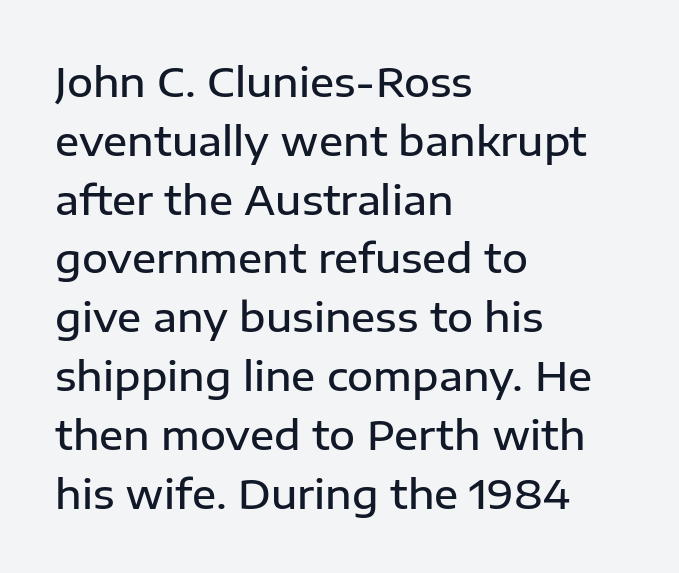
The image shows 40 px semibold sans-serif type, upright; set left-aligned, normal line spacing (1.47x), normal letter spacing, not underlined; low stroke contrast and a medium x-height.
